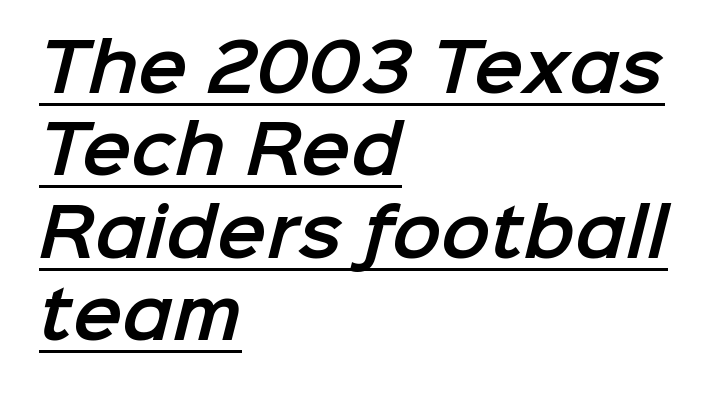
The image shows 66 px sans-serif type; set left-aligned, normal line spacing (1.25x), normal letter spacing, underlined; low stroke contrast and a medium x-height.
